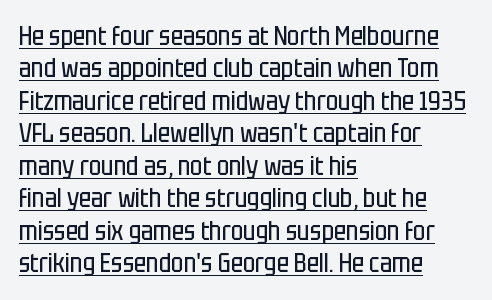
A student would call this left alignment; a typographer would say flush left, rag right. The type sits square on the baseline with zero lean. What's the leading like? Ordinary, nothing unusual. The font sits on the lighter half of the weight spectrum, regular included.
